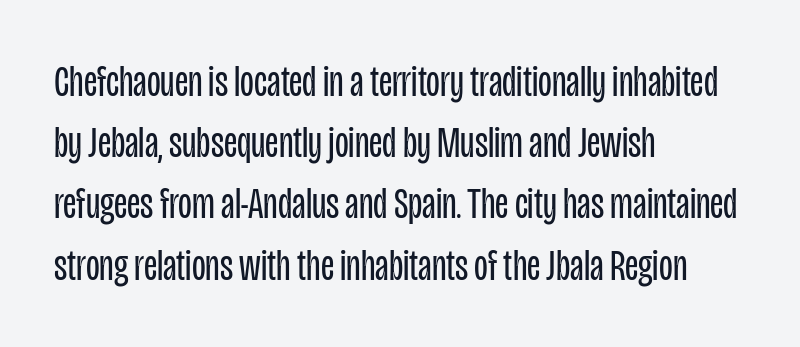
The image shows 45 px regular-weight, condensed sans-serif type, upright; set left-aligned, normal line spacing (1.36x), normal letter spacing, not underlined; low stroke contrast and a large x-height.
